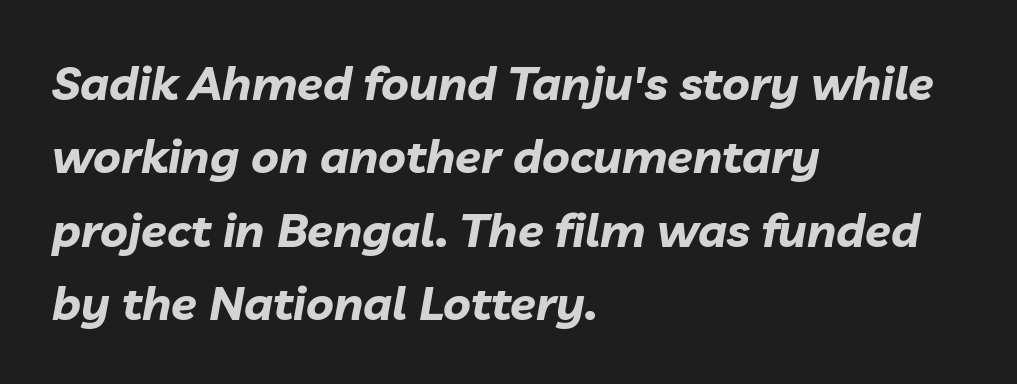
The image shows 47 px bold type, italic (leaning right); set left-aligned, normal line spacing (1.56x), normal letter spacing, not underlined; low stroke contrast and a medium x-height.
